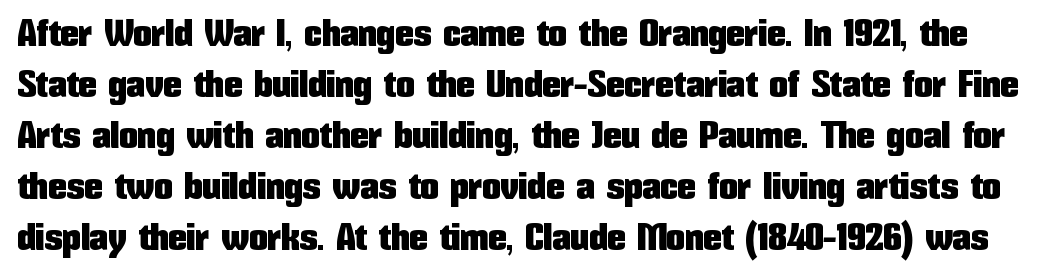
The image shows 37 px condensed sans-serif type, upright; set normal line spacing (1.38x), normal letter spacing, not underlined; low stroke contrast and a medium x-height.
